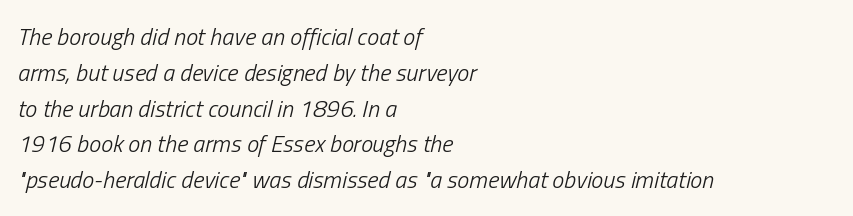
{"italic": "yes", "lean": "right", "slant_degrees": 13, "bold": "no", "underline": "no", "align": "left", "line_spacing": "normal", "line_spacing_ratio": 1.49, "letter_spacing": "normal", "letter_spacing_em": 0.0, "glyph_px": 24}
